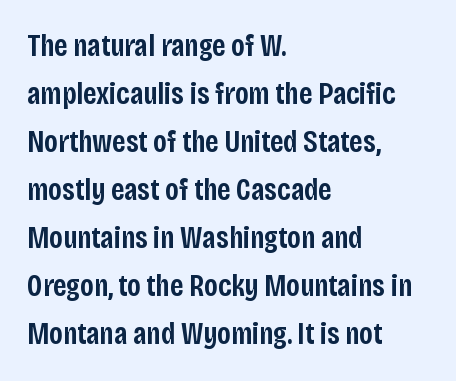
Q: Is the text bold? A: Semi-bold.
Q: Is the text italic (slanted)? A: No, it is upright.
Q: Is the typeface a serif or a sans-serif typeface? A: Sans-serif.
Q: Is the text underlined? A: No.
Q: How is the paragraph aligned? A: Left-aligned.
Q: Is the spacing between letters normal or unusually wide? A: Normal.
Q: Is the spacing between lines tight, normal or loose? A: Normal.
Q: Width (condensed, normal, or wide)? A: Condensed.
Q: Stroke contrast? A: Low.
Q: x-height? A: Large.
Q: Monospaced? A: No.
